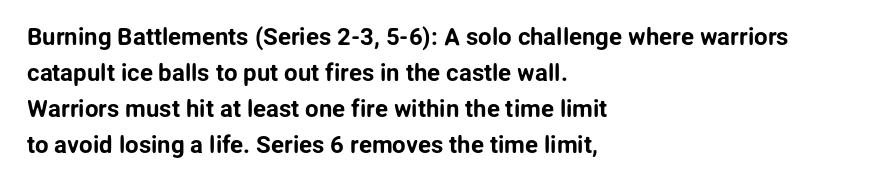
Q: Is the text italic (slanted)? A: No, it is upright.
Q: Is the text underlined? A: No.
Q: How is the paragraph aligned? A: Left-aligned.
Q: Is the spacing between letters normal or unusually wide? A: Normal.
Q: Is the spacing between lines tight, normal or loose? A: Normal.
